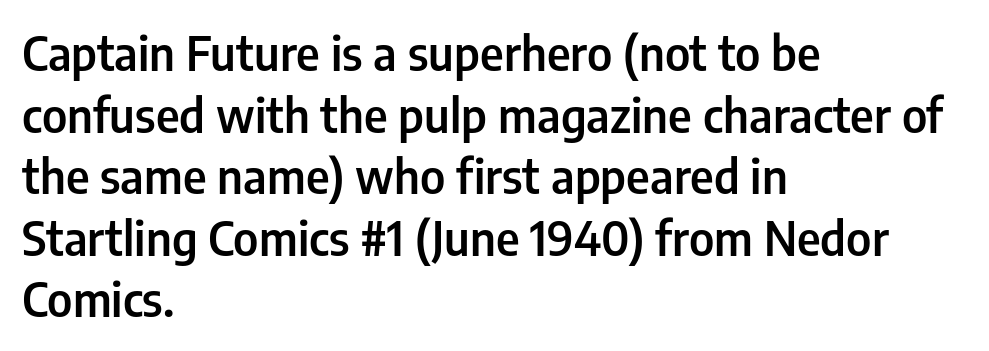
Tracking value appears to be zero — textbook default spacing. Note: no serifs on the glyphs. Anything drawn beneath the words? Only blank space. The strokes are fattened partway — semibold, not bold.
